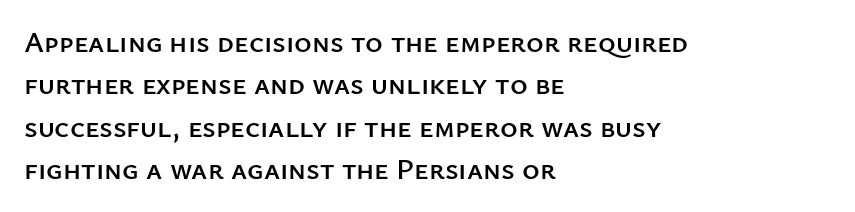
The image shows 30 px sans-serif type, upright; set left-aligned, normal line spacing (1.41x), normal letter spacing, not underlined; low stroke contrast and a medium x-height.
